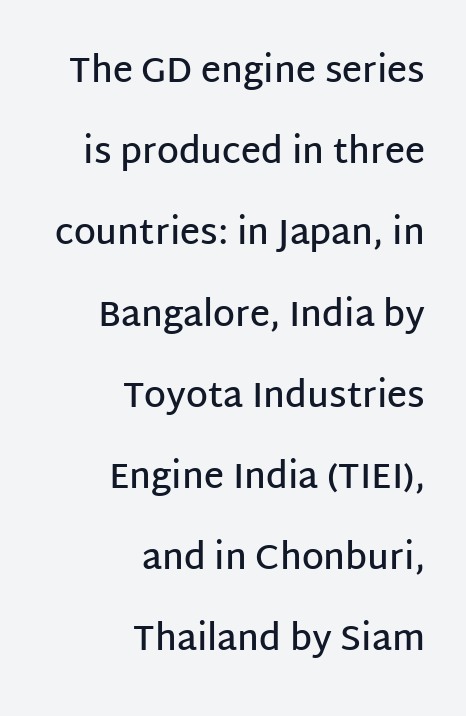
Q: Is the text bold? A: Semi-bold.
Q: Is the text italic (slanted)? A: No, it is upright.
Q: Is the typeface a serif or a sans-serif typeface? A: Sans-serif.
Q: Is the text underlined? A: No.
Q: How is the paragraph aligned? A: Right-aligned.
Q: Is the spacing between letters normal or unusually wide? A: Normal.
Q: Is the spacing between lines tight, normal or loose? A: Loose.
Q: Width (condensed, normal, or wide)? A: Normal.
Q: Stroke contrast? A: Low.
Q: x-height? A: Large.
Q: Monospaced? A: No.
